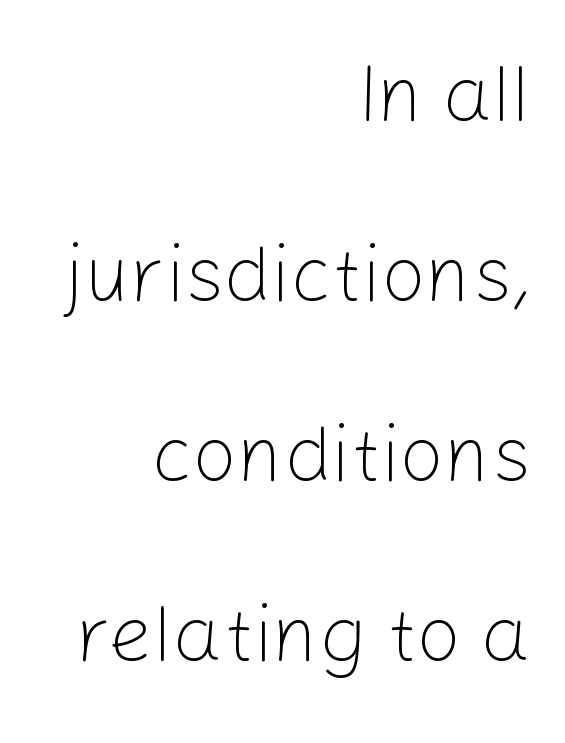
{"serif": "no", "italic": "no", "bold": "no", "weight": "light", "width": "normal", "stroke_contrast": "low", "x_height": "medium", "monospaced": "no", "underline": "no", "align": "right", "line_spacing": "loose", "line_spacing_ratio": 2.28, "letter_spacing": "normal", "letter_spacing_em": 0.0, "glyph_px": 79}
